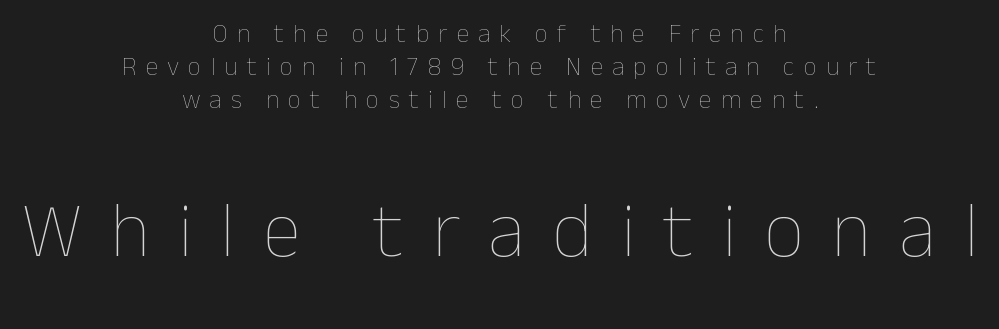
These lines are rendered in a variable-pitch font. Ordinary non-slanted type is in use. Which of the two is more prominent by size? The second, at the bottom. Heaviness? Minimal to ordinary, like unemphasized prose. Students, note that the glyphs here are deliberately spaced far apart. Vertical spacing — default.
